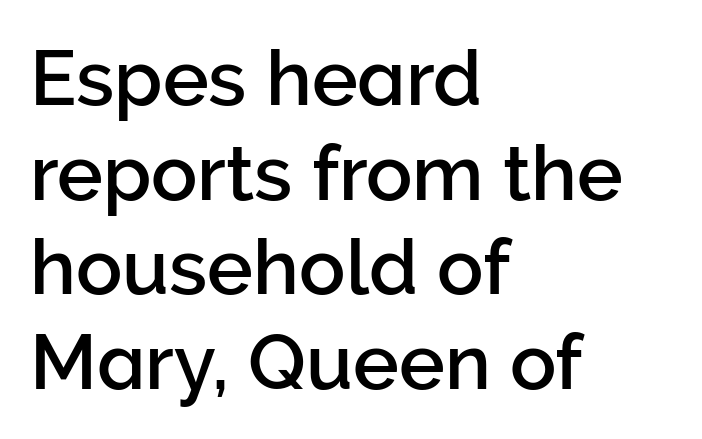
{"serif": "no", "italic": "no", "width": "normal", "stroke_contrast": "low", "x_height": "medium", "monospaced": "no", "underline": "no", "align": "left", "line_spacing_ratio": 1.23, "letter_spacing": "normal", "letter_spacing_em": 0.0, "glyph_px": 77}
